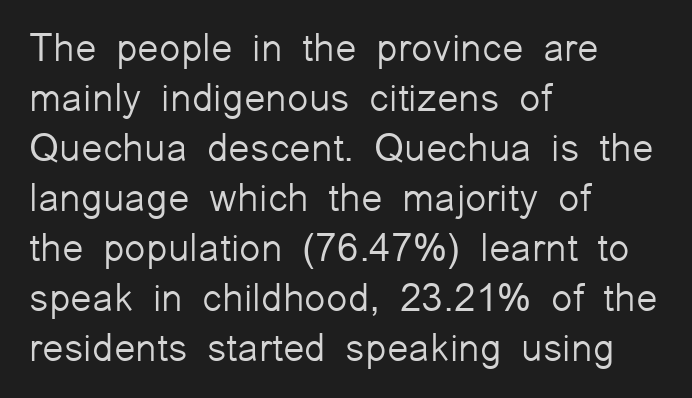
Q: Is the text bold? A: No.
Q: Is the text italic (slanted)? A: No, it is upright.
Q: Is the typeface a serif or a sans-serif typeface? A: Sans-serif.
Q: Is the text underlined? A: No.
Q: How is the paragraph aligned? A: Left-aligned.
Q: Is the spacing between letters normal or unusually wide? A: Normal.
Q: Is the spacing between lines tight, normal or loose? A: Normal.
Q: Width (condensed, normal, or wide)? A: Normal.
Q: Stroke contrast? A: Low.
Q: x-height? A: Medium.
Q: Monospaced? A: No.
